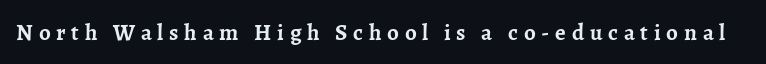
{"italic": "no", "bold": "yes", "underline": "no", "letter_spacing": "wide", "letter_spacing_em": 0.25, "glyph_px": 23}
